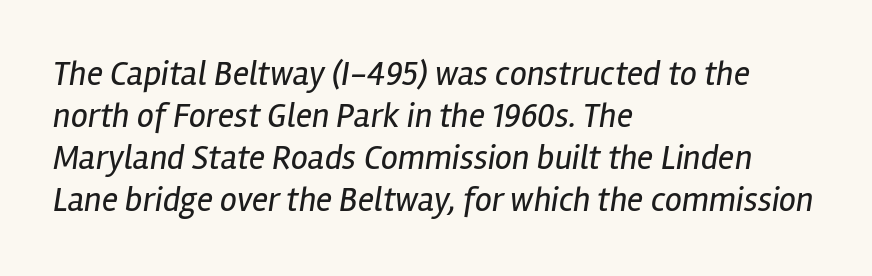
Q: Is the text bold? A: No.
Q: Is the text italic (slanted)? A: Yes, it leans right by about 12 degrees.
Q: Is the text underlined? A: No.
Q: How is the paragraph aligned? A: Left-aligned.
Q: Is the spacing between letters normal or unusually wide? A: Normal.
Q: Width (condensed, normal, or wide)? A: Condensed.
Q: Stroke contrast? A: Low.
Q: x-height? A: Medium.
Q: Monospaced? A: No.
